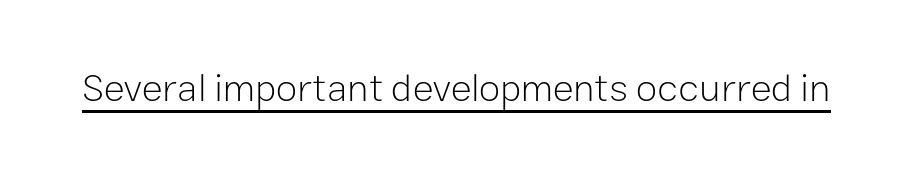
The image shows 39 px light sans-serif type, upright; set normal letter spacing, underlined; low stroke contrast and a medium x-height.
